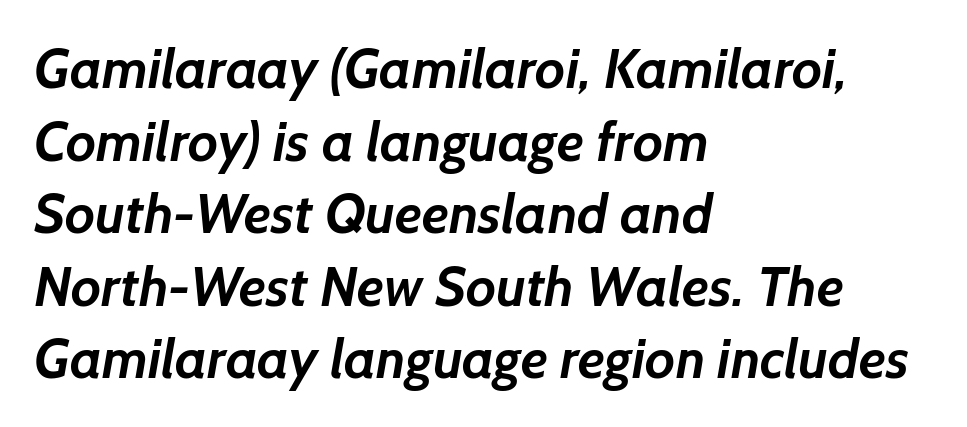
{"serif": "no", "bold": "yes", "weight": "semibold", "width": "normal", "stroke_contrast": "low", "x_height": "medium", "monospaced": "no", "underline": "no", "align": "left", "line_spacing": "normal", "line_spacing_ratio": 1.32, "letter_spacing": "normal", "letter_spacing_em": 0.0, "glyph_px": 55}
